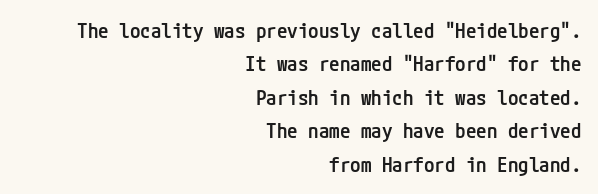
Visually the block forms a straight wall on the right and a jagged coastline on the left. The area under the type is left untouched. The gaps between neighbouring characters are ordinary and unremarkable. Emphasis by weight is partial: semibold.
